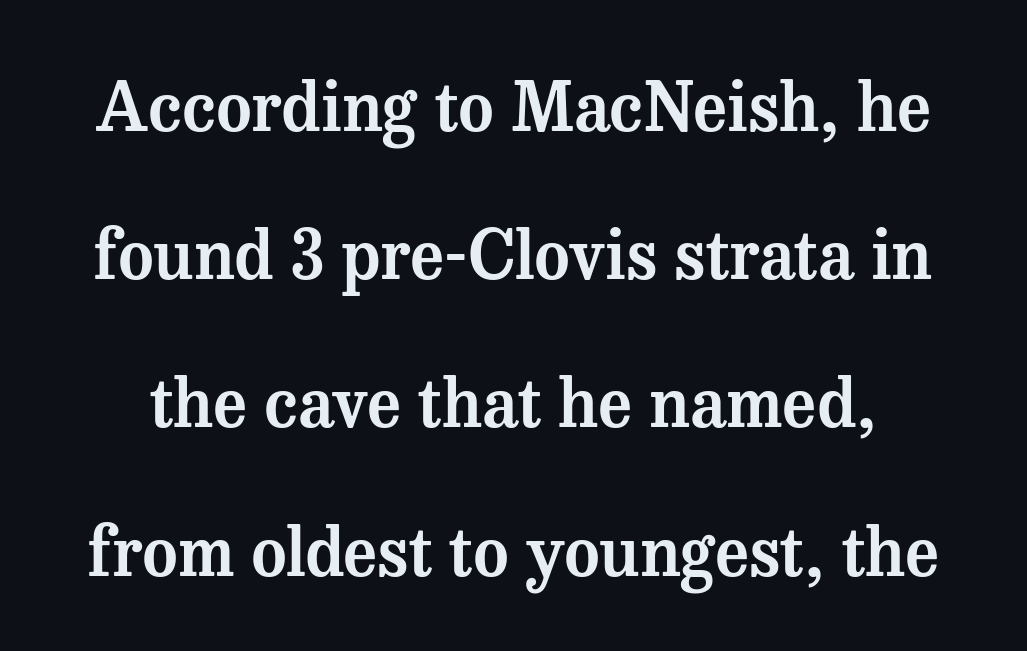
Looks like regular typesetting: each glyph gets only the width it needs. The space between consecutive lines is lavish. The lettering stays uniformly vertical, giving the passage a roman look. What stands out about the letter spacing? Nothing — it is the standard amount. Small tapered or slab feet sit at the stroke ends, so this counts as serif.
